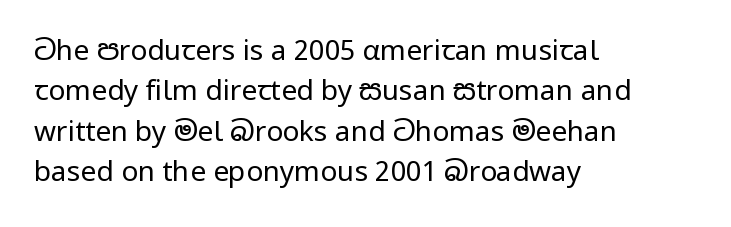
Q: Is the text bold? A: No.
Q: Is the text italic (slanted)? A: No, it is upright.
Q: Is the typeface a serif or a sans-serif typeface? A: Sans-serif.
Q: Is the text underlined? A: No.
Q: How is the paragraph aligned? A: Left-aligned.
Q: Is the spacing between letters normal or unusually wide? A: Normal.
Q: Is the spacing between lines tight, normal or loose? A: Normal.
Q: Width (condensed, normal, or wide)? A: Normal.
Q: Stroke contrast? A: Low.
Q: x-height? A: Medium.
Q: Monospaced? A: No.
